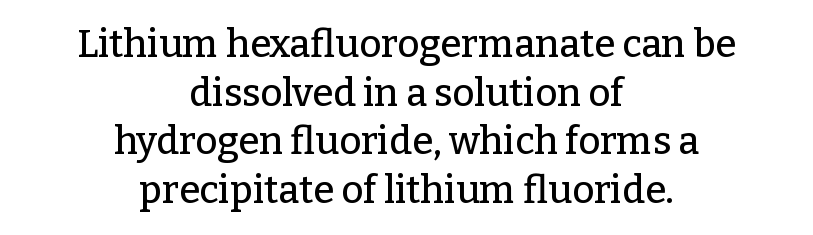
The face used here is proportionally spaced, like ordinary book or web type. Horizontal bands of white between lines are of average thickness. Do the letters lean? They stand straight. Characters follow at the spacing the type designer built in. The rendering shows small feet on the letterforms — a serif design. Descenders hang freely into open space.
